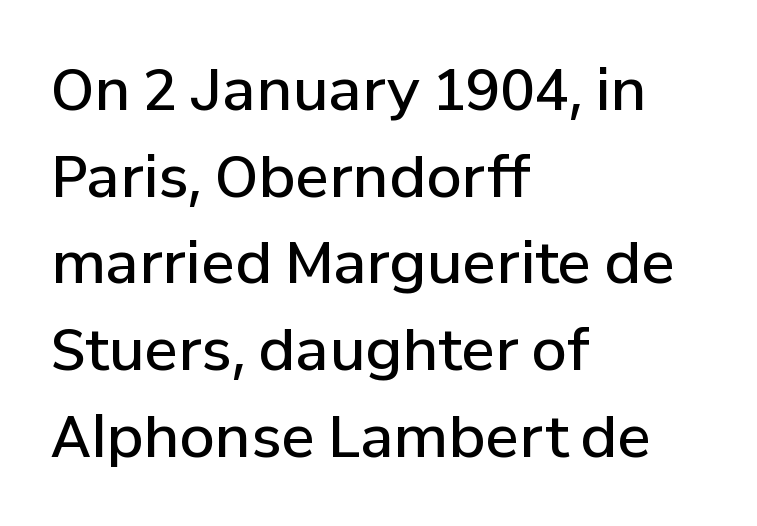
Caption: standard tracking, unaltered. Words float on clear page, feet unadorned. The passage shown is semibold, sitting just below true bold. Posture: vertical. Compared with typical paragraphs, the rows here are spaced about the same.
